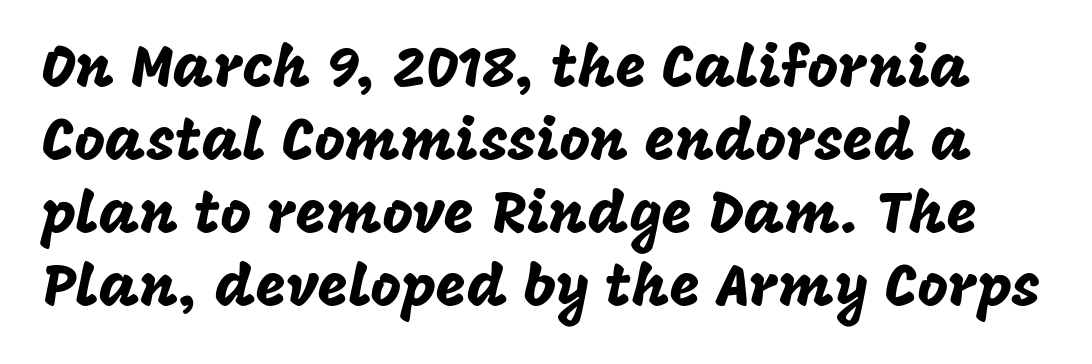
The letters sit at their default tracking, neither squeezed nor spread. The letters advance in unequal steps, a hallmark of proportional type. Descenders are the only things crossing below the line. Are there feet on the stems? There aren't — it's a sans.
